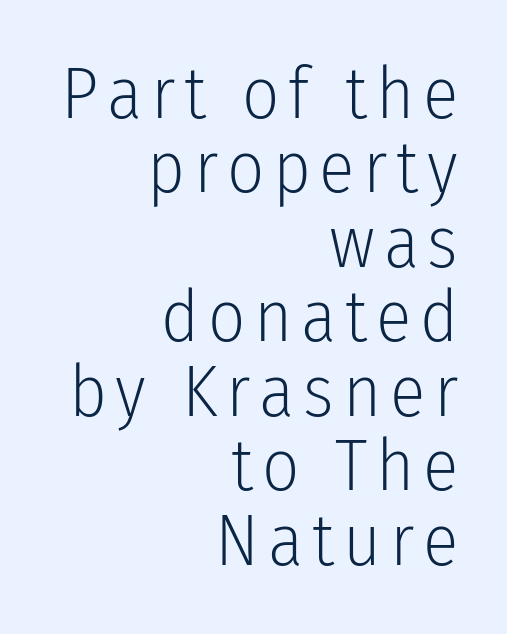
The characters are drawn with everyday or finer stroke widths. The letters advance in unequal steps, a hallmark of proportional type. Leading is clearly below the norm, producing a dense column. Ascenders rise straight up at ninety degrees. Descender tails drop into unmarked territory.
